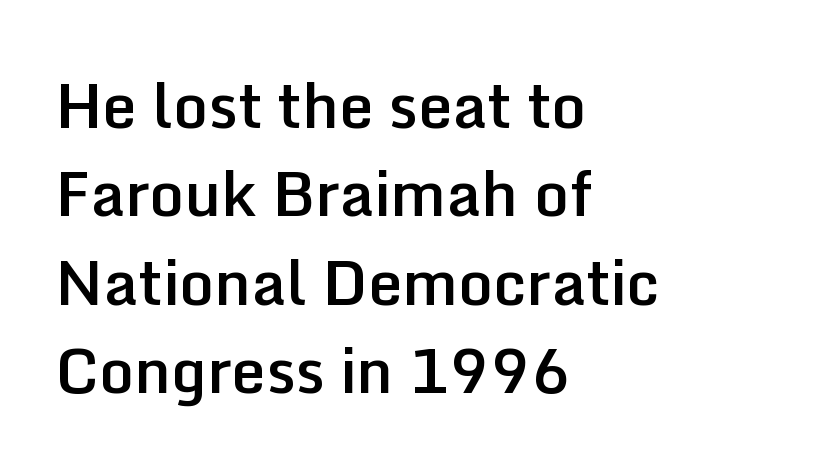
The image shows 61 px semibold sans-serif type, upright; set left-aligned, normal line spacing (1.45x), normal letter spacing, not underlined; low stroke contrast and a medium x-height.
